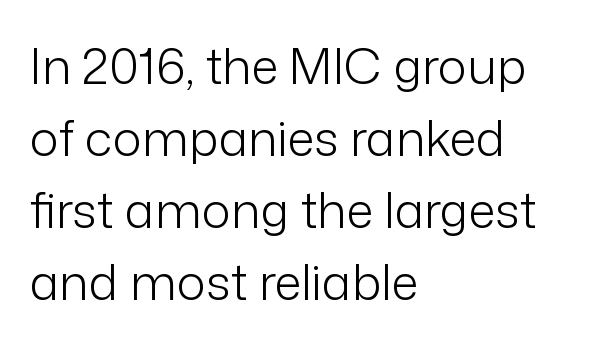
{"serif": "no", "italic": "no", "bold": "no", "weight": "light", "width": "normal", "stroke_contrast": "low", "x_height": "medium", "monospaced": "no", "underline": "no", "align": "left", "line_spacing": "normal", "line_spacing_ratio": 1.47, "letter_spacing": "normal", "letter_spacing_em": 0.0, "glyph_px": 49}
